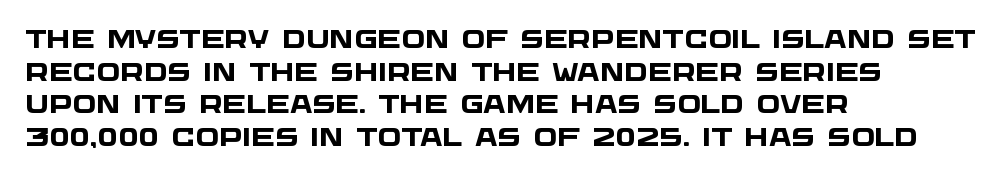
The image shows 25 px bold type; set left-aligned, normal line spacing (1.31x), normal letter spacing, not underlined.
